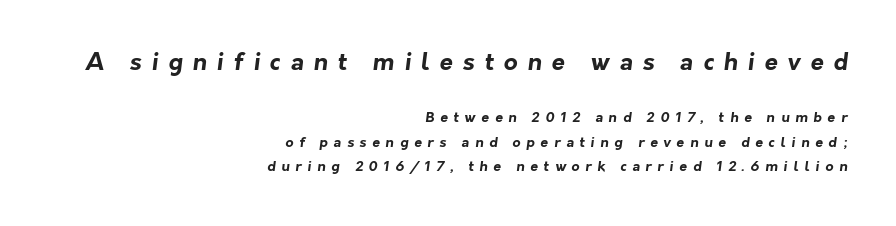
The image shows 24 px bold type; set right-aligned, line spacing 1.75x, unusually wide letter spacing (+0.41 em), not underlined; the first (top) block is 1.71x larger.
